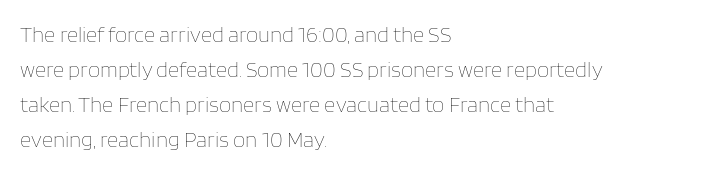
Every stem runs plumb, perpendicular to the baseline. Ink coverage per letter is moderate at most. Does extra space separate the letters? No, they use regular spacing. Line starts are locked; line ends wander. If you measured baseline to baseline, you'd find a middling distance.
